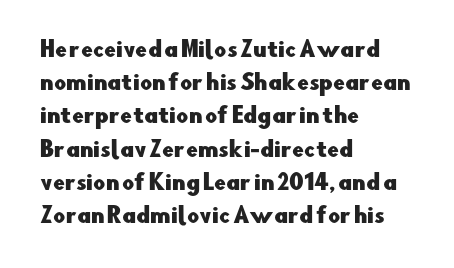
Q: Is the text italic (slanted)? A: No, it is upright.
Q: Is the text underlined? A: No.
Q: How is the paragraph aligned? A: Left-aligned.
Q: Is the spacing between letters normal or unusually wide? A: Normal.
Q: Is the spacing between lines tight, normal or loose? A: Normal.
